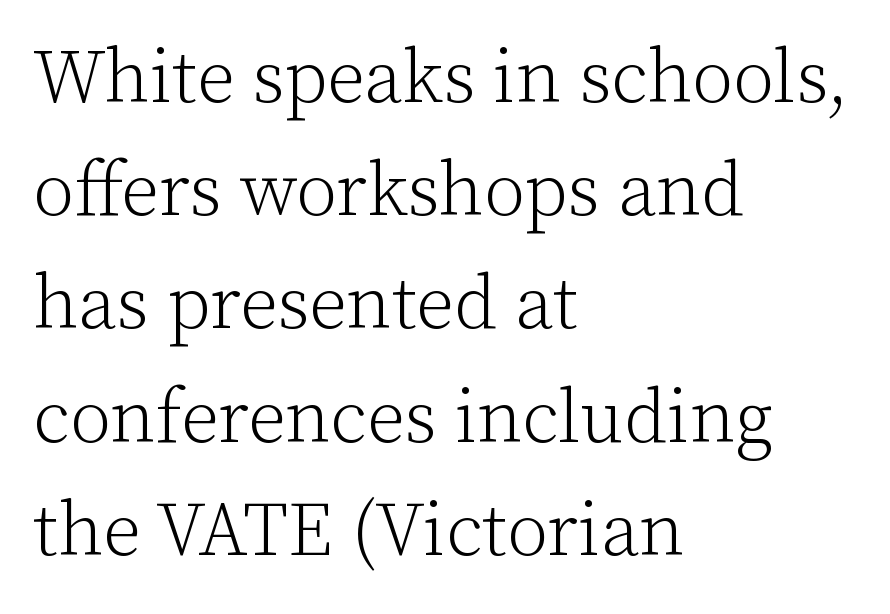
{"serif": "yes", "italic": "no", "bold": "no", "weight": "light", "width": "normal", "stroke_contrast": "low", "x_height": "medium", "monospaced": "no", "underline": "no", "align": "left", "line_spacing": "normal", "line_spacing_ratio": 1.51, "letter_spacing": "normal", "letter_spacing_em": 0.0, "glyph_px": 75}
